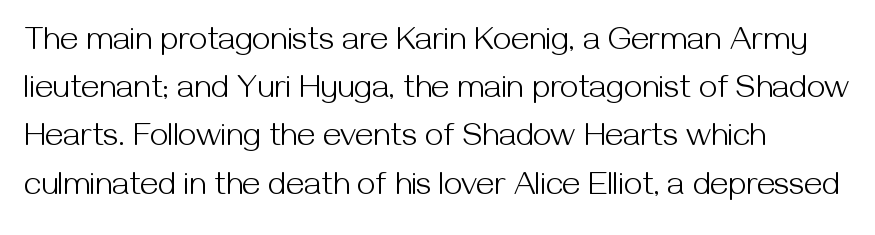
Q: Is the text bold? A: No.
Q: Is the text italic (slanted)? A: No, it is upright.
Q: Is the typeface a serif or a sans-serif typeface? A: Sans-serif.
Q: Is the text underlined? A: No.
Q: How is the paragraph aligned? A: Left-aligned.
Q: Is the spacing between letters normal or unusually wide? A: Normal.
Q: Is the spacing between lines tight, normal or loose? A: Normal.
Q: Width (condensed, normal, or wide)? A: Normal.
Q: Stroke contrast? A: Medium.
Q: x-height? A: Medium.
Q: Monospaced? A: No.
